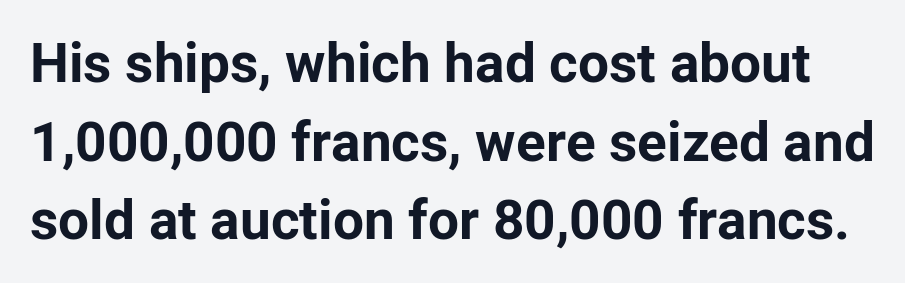
Successive baselines arrive at the customary interval. Descenders are the only things crossing below the line. Typesetter's note: full bold, strokes at maximum text heaviness. Think of a printed novel: that variable character pitch is what you see here. Unlike italic type, these characters show no tilt at all.
